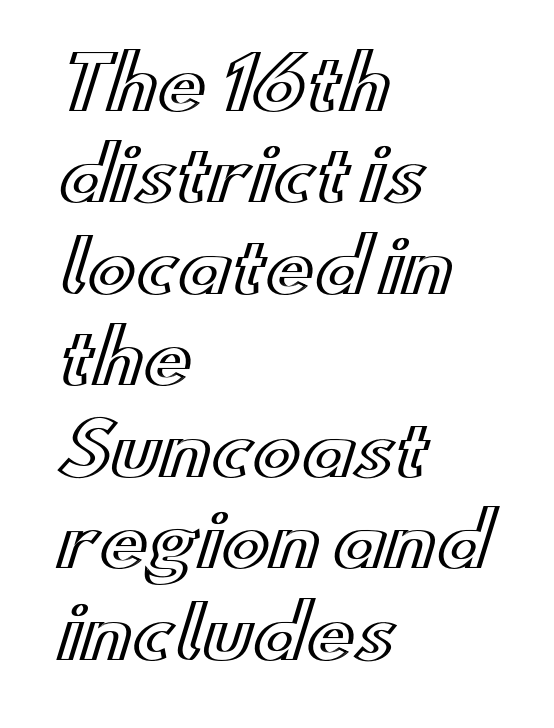
These lines sit exactly where default settings would place them. Do the characters align in a grid? No, the font is proportional. A bare baseline throughout the passage. Nothing unusual about the tracking: characters are spaced as the font intends.
